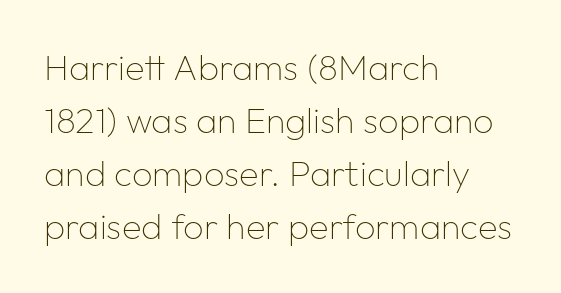
{"serif": "no", "italic": "no", "bold": "no", "weight": "thin", "width": "normal", "stroke_contrast": "low", "x_height": "medium", "monospaced": "no", "underline": "no", "align": "left", "line_spacing": "normal", "line_spacing_ratio": 1.47, "letter_spacing": "normal", "letter_spacing_em": 0.0, "glyph_px": 36}
